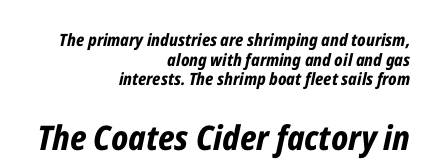
The image shows 34 px bold, condensed type, italic (leaning right); set right-aligned, tight line spacing (1.15x), normal letter spacing, not underlined; the second (bottom) block is 2.0x larger; low stroke contrast and a medium x-height.
